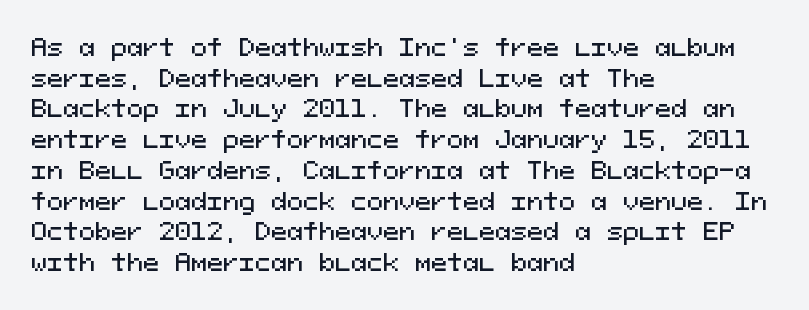
These lines stack with their left ends in a neat column. This sample uses plain, unmodified letter spacing. Rows of type keep a routine distance in the vertical direction. The glyphs are unaccompanied by any horizontal stroke below them. Vertical strokes here are truly vertical.
